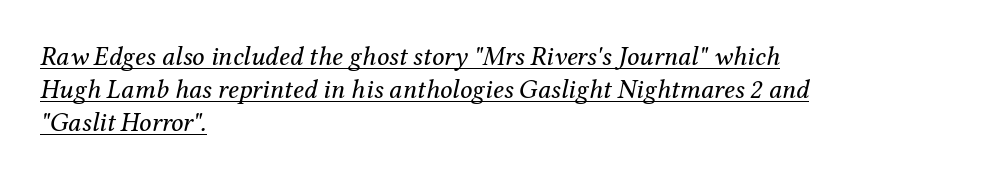
Q: Is the text bold? A: No.
Q: Is the text italic (slanted)? A: Yes, it leans right by about 12 degrees.
Q: Is the text underlined? A: Yes.
Q: How is the paragraph aligned? A: Left-aligned.
Q: Is the spacing between letters normal or unusually wide? A: Normal.
